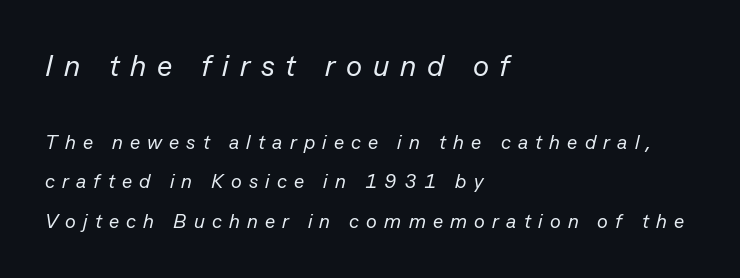
Q: Is the text bold? A: No.
Q: Is the text italic (slanted)? A: Yes, it leans right by about 13 degrees.
Q: Is the text underlined? A: No.
Q: How is the paragraph aligned? A: Left-aligned.
Q: Is the spacing between letters normal or unusually wide? A: Unusually wide.
Q: Is the spacing between lines tight, normal or loose? A: Loose.
Q: Which block of text is set in a larger size, the first (top) or the second (bottom)? A: The first (top) one.
Q: Width (condensed, normal, or wide)? A: Normal.
Q: Stroke contrast? A: Low.
Q: x-height? A: Medium.
Q: Monospaced? A: No.
